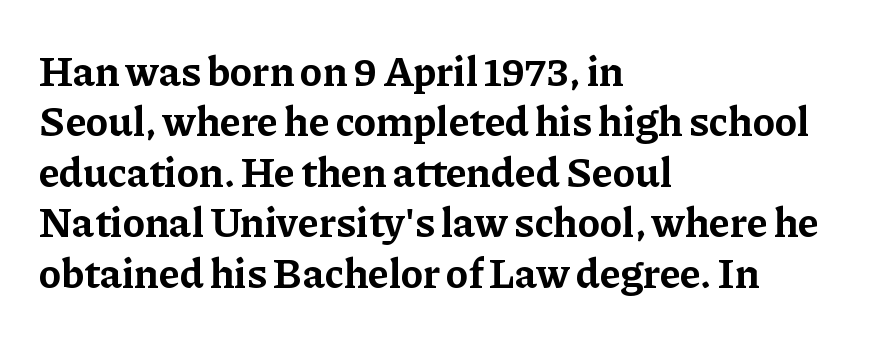
Characters follow at the spacing the type designer built in. Proportional: the letters do not fall into vertical columns. Only glyphs here, with clear space below each row. The text block is weighted toward the left margin, trailing off unevenly rightward. Heavy, bold letterforms.
